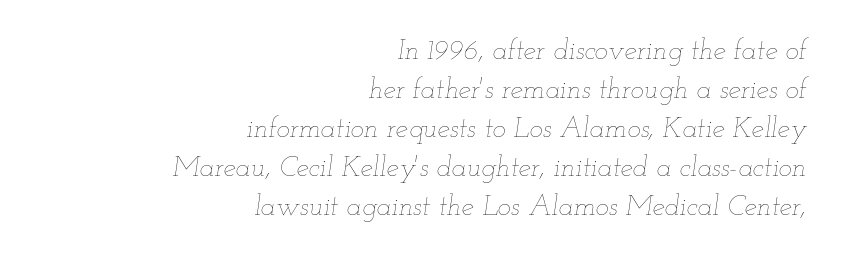
Q: Is the text bold? A: No.
Q: Is the text italic (slanted)? A: Yes, it leans right by about 12 degrees.
Q: Is the text underlined? A: No.
Q: How is the paragraph aligned? A: Right-aligned.
Q: Is the spacing between letters normal or unusually wide? A: Normal.
Q: Is the spacing between lines tight, normal or loose? A: Normal.
Q: Width (condensed, normal, or wide)? A: Wide.
Q: Stroke contrast? A: Low.
Q: x-height? A: Small.
Q: Monospaced? A: No.
